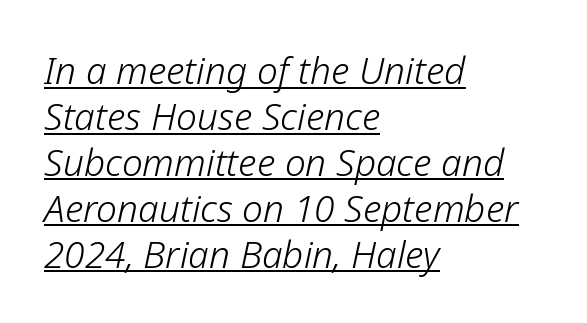
Line starts are locked; line ends wander. Looks like regular typesetting: each glyph gets only the width it needs. No letter is thick-stroked: the sample isn't bold. This sample uses plain, unmodified letter spacing.
